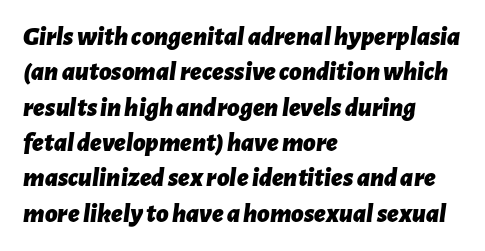
Q: Is the text bold? A: Yes.
Q: Is the text italic (slanted)? A: Yes, it leans right by about 7 degrees.
Q: Is the text underlined? A: No.
Q: How is the paragraph aligned? A: Left-aligned.
Q: Is the spacing between letters normal or unusually wide? A: Normal.
Q: Is the spacing between lines tight, normal or loose? A: Normal.
